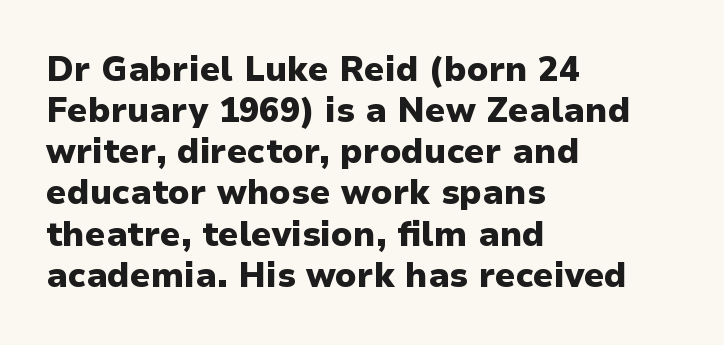
{"serif": "no", "italic": "no", "bold": "yes", "weight": "heavy", "width": "normal", "stroke_contrast": "low", "x_height": "medium", "monospaced": "no", "underline": "no", "align": "left", "line_spacing_ratio": 1.21, "letter_spacing": "normal", "letter_spacing_em": 0.0, "glyph_px": 34}
